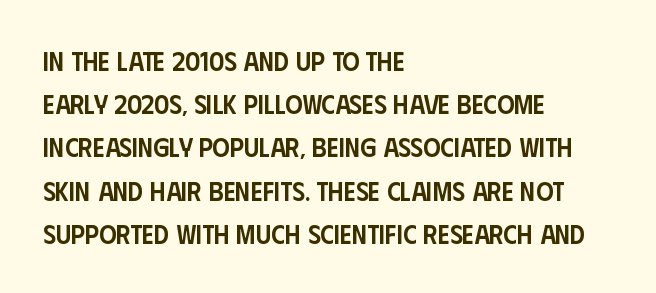
The image shows 27 px text type, upright; set left-aligned, normal line spacing (1.6x), normal letter spacing, not underlined.
